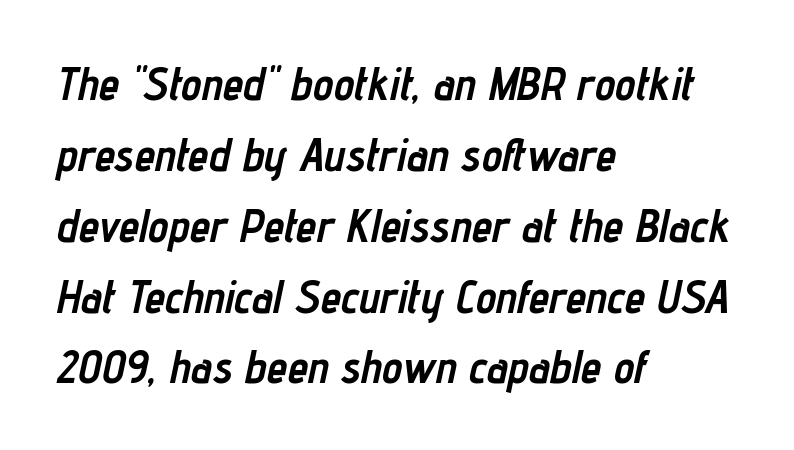
Q: Is the text bold? A: Yes.
Q: Is the text italic (slanted)? A: Yes, it leans right by about 12 degrees.
Q: Is the text underlined? A: No.
Q: How is the paragraph aligned? A: Left-aligned.
Q: Is the spacing between letters normal or unusually wide? A: Normal.
Q: Is the spacing between lines tight, normal or loose? A: Normal.
Q: Width (condensed, normal, or wide)? A: Condensed.
Q: Stroke contrast? A: Low.
Q: x-height? A: Medium.
Q: Monospaced? A: No.
